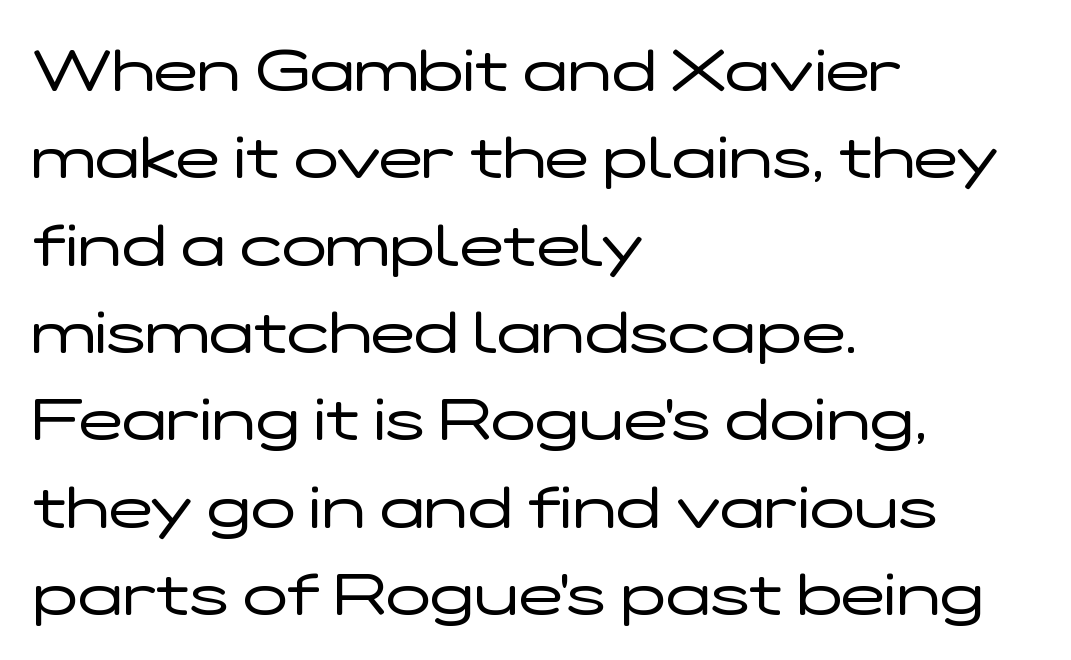
{"serif": "no", "italic": "no", "bold": "no", "weight": "regular", "width": "wide", "stroke_contrast": "low", "x_height": "medium", "monospaced": "no", "underline": "no", "align": "left", "line_spacing": "normal", "line_spacing_ratio": 1.48, "letter_spacing": "normal", "letter_spacing_em": 0.0, "glyph_px": 59}
